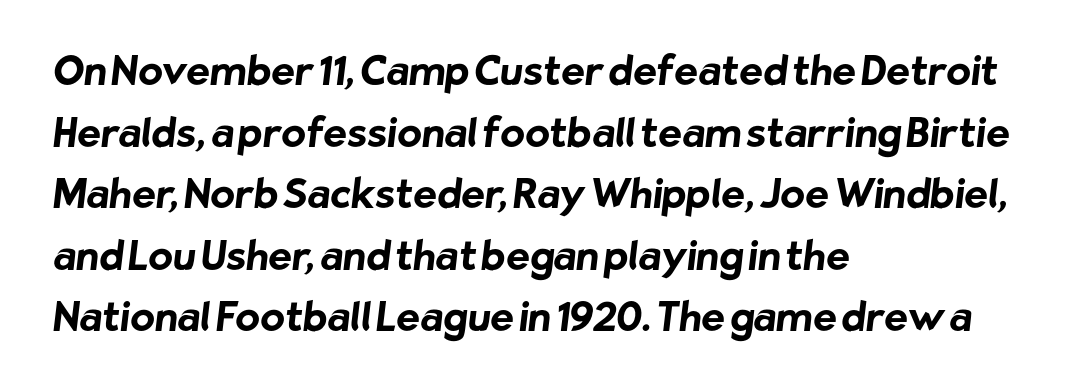
Q: Is the text bold? A: Yes.
Q: Is the typeface a serif or a sans-serif typeface? A: Sans-serif.
Q: Is the text underlined? A: No.
Q: How is the paragraph aligned? A: Left-aligned.
Q: Is the spacing between letters normal or unusually wide? A: Normal.
Q: Is the spacing between lines tight, normal or loose? A: Normal.
Q: Width (condensed, normal, or wide)? A: Normal.
Q: Stroke contrast? A: Low.
Q: x-height? A: Medium.
Q: Monospaced? A: No.
